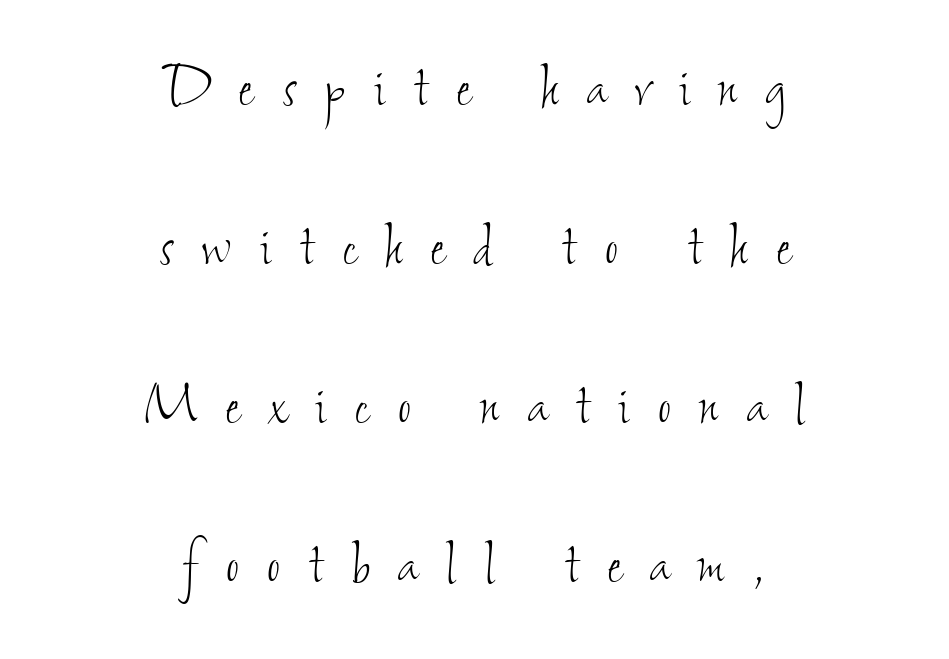
Loosely led — the rows are spread out. Words appear elongated and porous because spacing is wide. The paragraph has two soft edges and a firm central axis. Stroke mass is kept to a normal reading level or below. Honestly, there is no underline to notice here at all.
